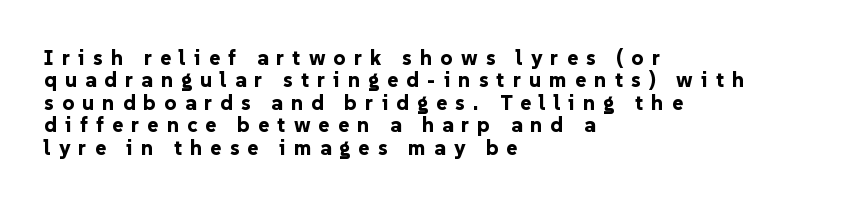
{"italic": "no", "bold": "yes", "underline": "no", "align": "left", "line_spacing": "tight", "line_spacing_ratio": 1.07, "letter_spacing": "wide", "letter_spacing_em": 0.39, "glyph_px": 21}
